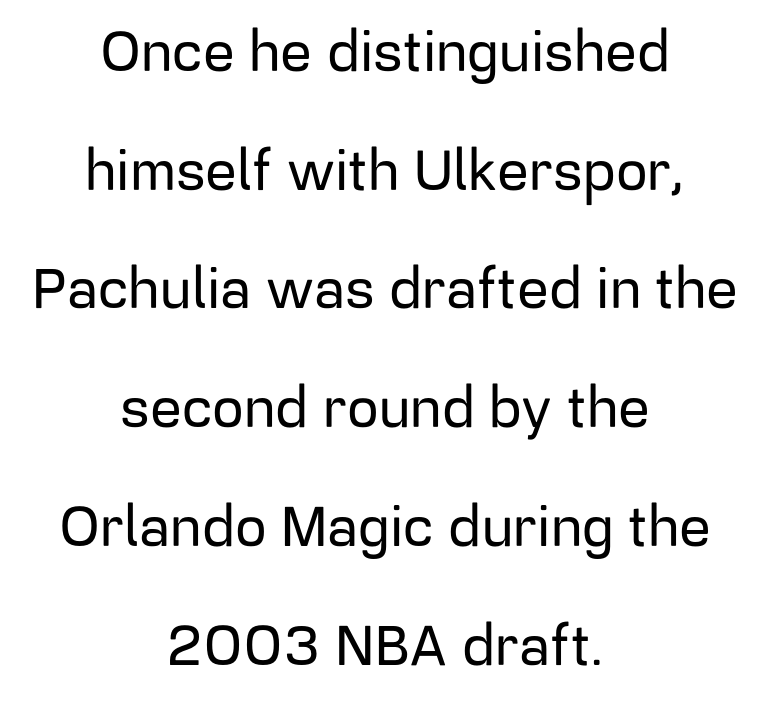
Q: Is the text italic (slanted)? A: No, it is upright.
Q: Is the typeface a serif or a sans-serif typeface? A: Sans-serif.
Q: Is the text underlined? A: No.
Q: How is the paragraph aligned? A: Centered.
Q: Is the spacing between letters normal or unusually wide? A: Normal.
Q: Is the spacing between lines tight, normal or loose? A: Loose.
Q: Width (condensed, normal, or wide)? A: Normal.
Q: Stroke contrast? A: Low.
Q: x-height? A: Medium.
Q: Monospaced? A: No.
